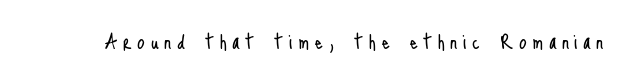
The image shows 25 px text type, upright; set unusually wide letter spacing (+0.22 em), not underlined.
